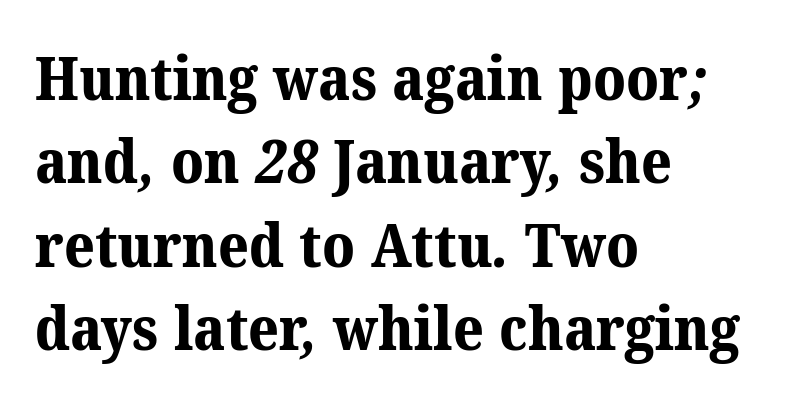
The image shows 60 px bold serif type; set left-aligned, normal line spacing (1.39x), normal letter spacing, not underlined; medium stroke contrast and a medium x-height.
